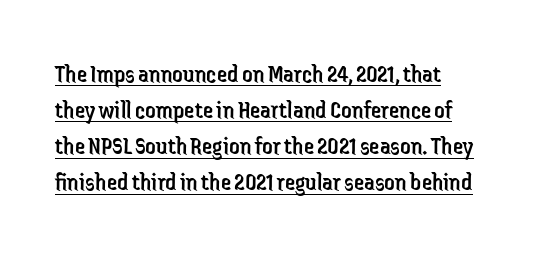
{"italic": "no", "bold": "no", "underline": "yes", "line_spacing": "normal", "line_spacing_ratio": 1.39, "letter_spacing": "normal", "letter_spacing_em": 0.0, "glyph_px": 26}
